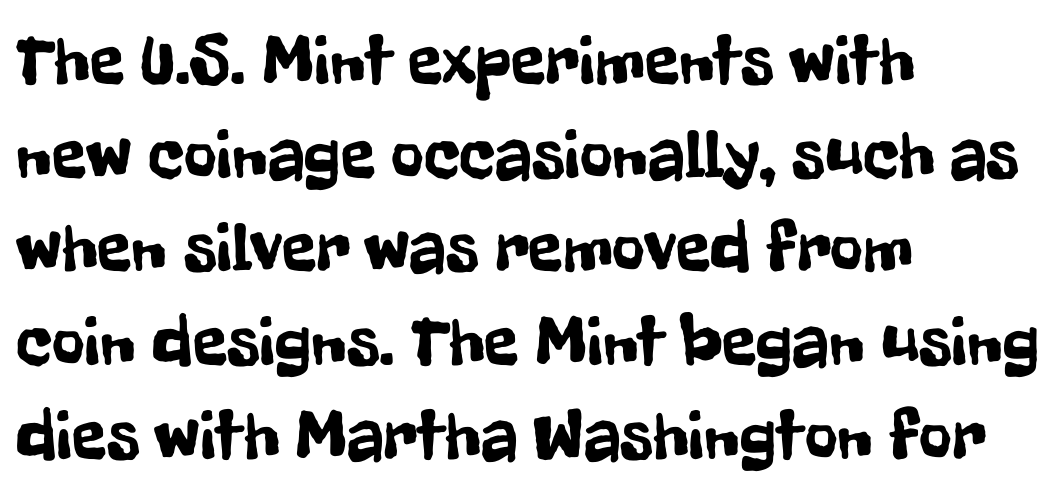
The image shows 71 px condensed sans-serif type, upright; set left-aligned, normal line spacing (1.32x), normal letter spacing, not underlined; low stroke contrast and a medium x-height.
